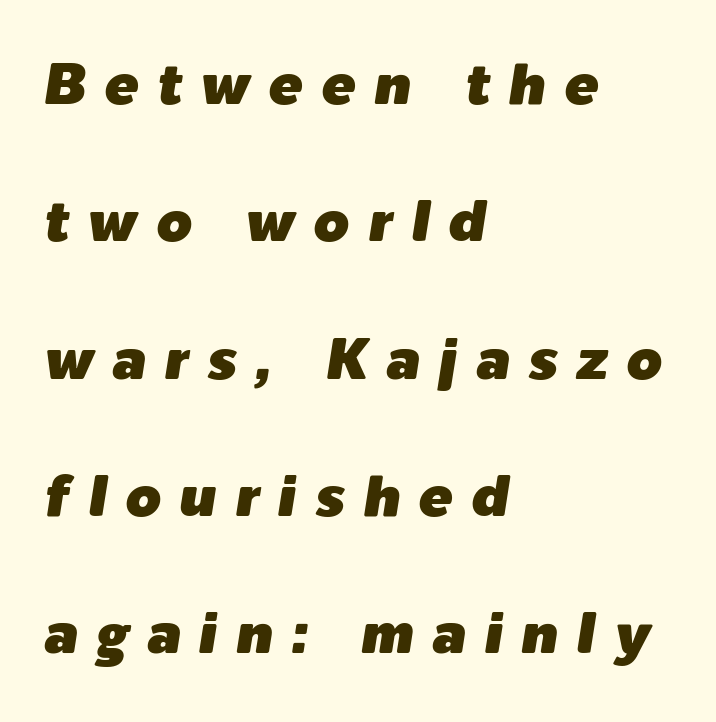
{"italic": "yes", "lean": "right", "slant_degrees": 9, "width": "normal", "stroke_contrast": "low", "x_height": "medium", "monospaced": "no", "underline": "no", "align": "left", "line_spacing": "loose", "line_spacing_ratio": 2.41, "letter_spacing": "wide", "letter_spacing_em": 0.32, "glyph_px": 57}
